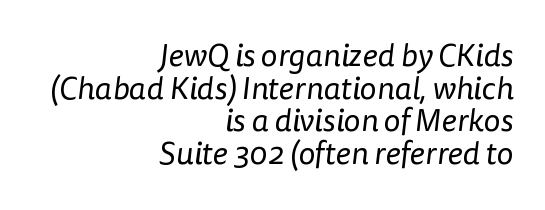
{"serif": "no", "bold": "no", "weight": "regular", "width": "normal", "stroke_contrast": "low", "x_height": "medium", "monospaced": "no", "underline": "no", "align": "right", "line_spacing": "tight", "line_spacing_ratio": 1.02, "letter_spacing": "normal", "letter_spacing_em": 0.0, "glyph_px": 32}
